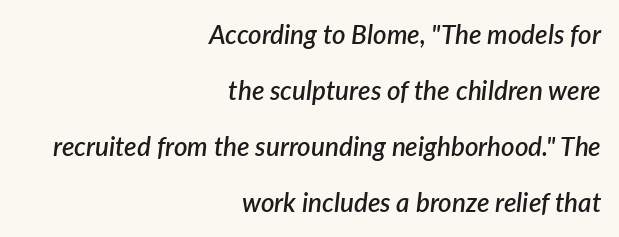
Has an underline been added? It has not. Alignment: flush right. There is no visible air inserted between adjacent glyphs. Vertically, the passage feels expansive, rows floating well apart.
